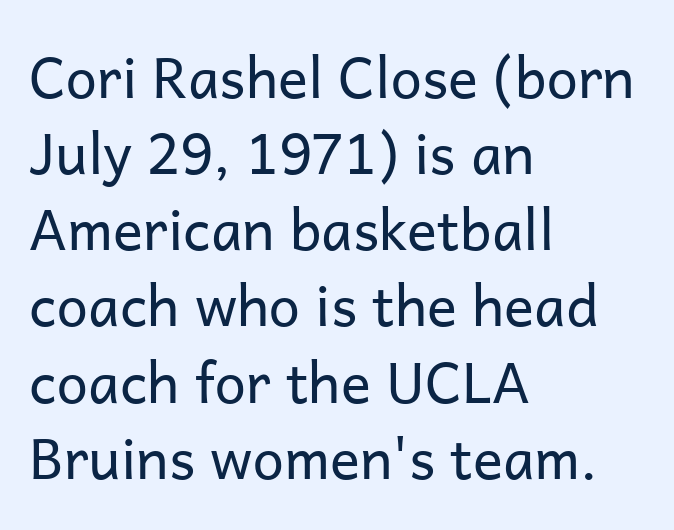
Q: Is the text bold? A: No.
Q: Is the text italic (slanted)? A: No, it is upright.
Q: Is the typeface a serif or a sans-serif typeface? A: Sans-serif.
Q: Is the text underlined? A: No.
Q: How is the paragraph aligned? A: Left-aligned.
Q: Is the spacing between letters normal or unusually wide? A: Normal.
Q: Is the spacing between lines tight, normal or loose? A: Normal.
Q: Width (condensed, normal, or wide)? A: Normal.
Q: Stroke contrast? A: Low.
Q: x-height? A: Medium.
Q: Monospaced? A: No.
